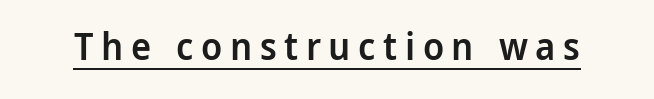
Q: Is the text bold? A: Semi-bold.
Q: Is the text italic (slanted)? A: No, it is upright.
Q: Is the typeface a serif or a sans-serif typeface? A: Sans-serif.
Q: Is the text underlined? A: Yes.
Q: Is the spacing between letters normal or unusually wide? A: Unusually wide.
Q: Width (condensed, normal, or wide)? A: Condensed.
Q: Stroke contrast? A: Low.
Q: x-height? A: Large.
Q: Monospaced? A: No.
